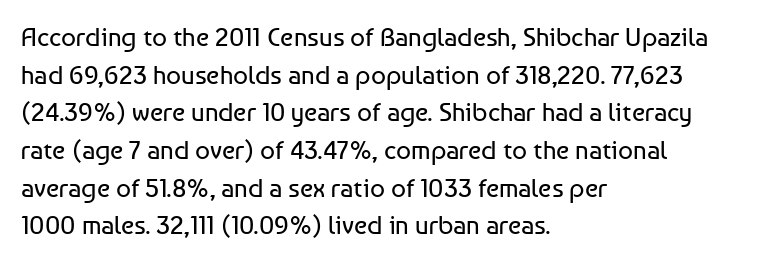
The image shows 26 px text type, upright; set left-aligned, normal line spacing (1.45x), normal letter spacing, not underlined.
